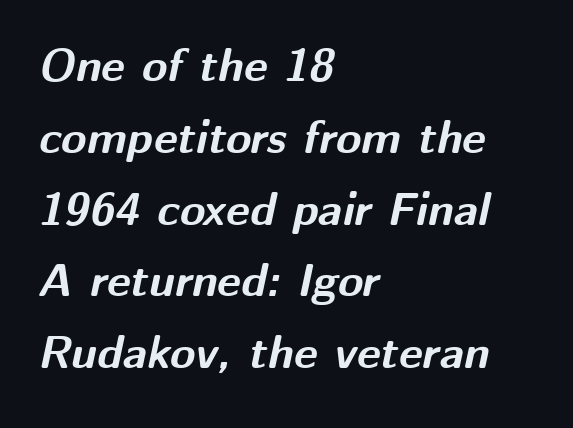
Q: Is the text bold? A: Yes.
Q: Is the text italic (slanted)? A: Yes, it leans right by about 12 degrees.
Q: Is the text underlined? A: No.
Q: How is the paragraph aligned? A: Left-aligned.
Q: Is the spacing between letters normal or unusually wide? A: Normal.
Q: Is the spacing between lines tight, normal or loose? A: Normal.
Q: Width (condensed, normal, or wide)? A: Normal.
Q: Stroke contrast? A: Medium.
Q: x-height? A: Medium.
Q: Monospaced? A: No.
